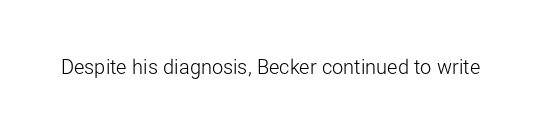
Posture: upright roman. Short note: letters normally spaced. The weight would be labelled regular, book, light, or lighter still. Lines of text with bare space underneath.
